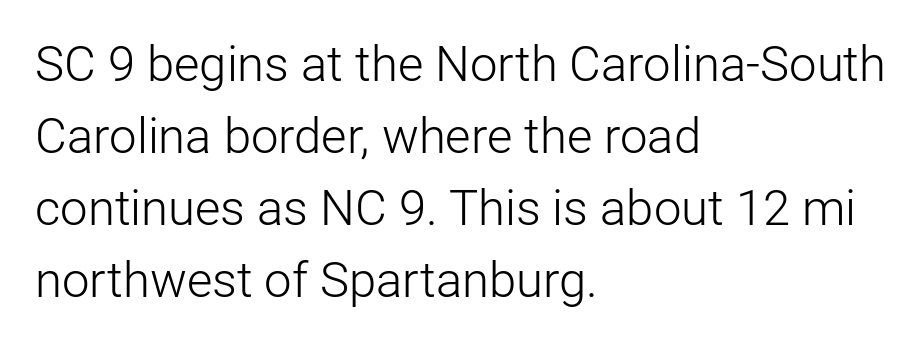
Stems here are at most as thick as an everyday book face. The face used here is proportionally spaced, like ordinary book or web type. Characters follow at the spacing the type designer built in. Alignment: flush left. Descender tails drop into unmarked territory. Unlike a traditional serif, this face leaves its strokes unadorned.
